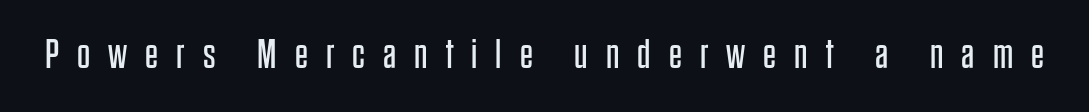
Type style note: lacks serifs. Think of a printed novel: that variable character pitch is what you see here. The specimen reads as upright at a glance. The gap between lines stays unmarked.
